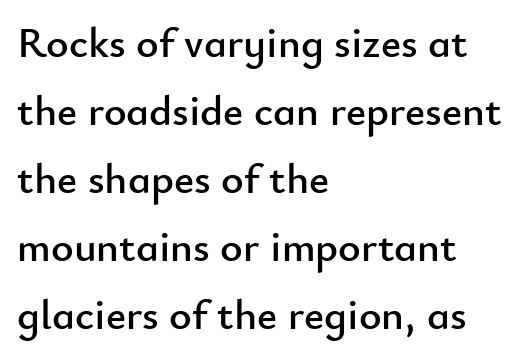
Does the copy run flush right? No — it runs flush left. Glyph-to-glyph distance matches everyday printed text. Check under the words: just untouched page. The passage shown is typed in a proportional face where columns would drift. Is there much room between lines? A standard amount, neither cramped nor airy.
